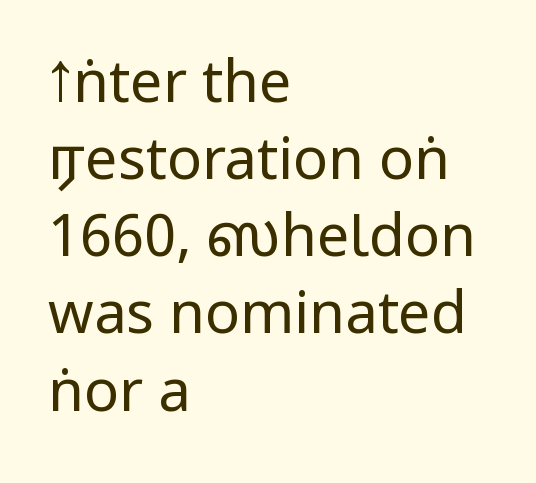
The image shows 58 px regular-weight, condensed sans-serif type, upright; set left-aligned, normal line spacing (1.33x), normal letter spacing, not underlined; low stroke contrast and a large x-height.
